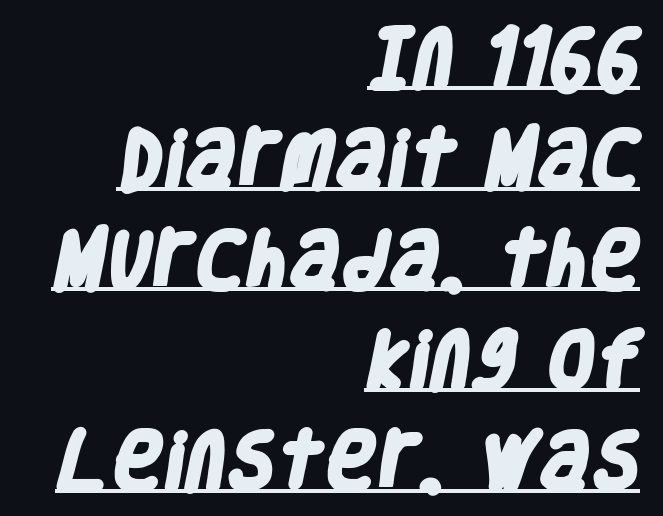
The gaps between neighbouring characters are ordinary and unremarkable. The text block is weighted toward the right margin, trailing off unevenly leftward. Does a line run under the words? Yes, clearly. The passage shown is typed in a proportional face where columns would drift. Set as a true bold cut, around the 700 mark.
